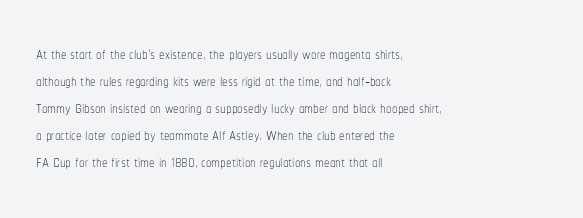
Beneath every word, the page is bare. The lettering holds an erect, upright posture throughout. Caption: face not bold, strokes unweighted. The gaps between neighbouring characters are ordinary and unremarkable.
